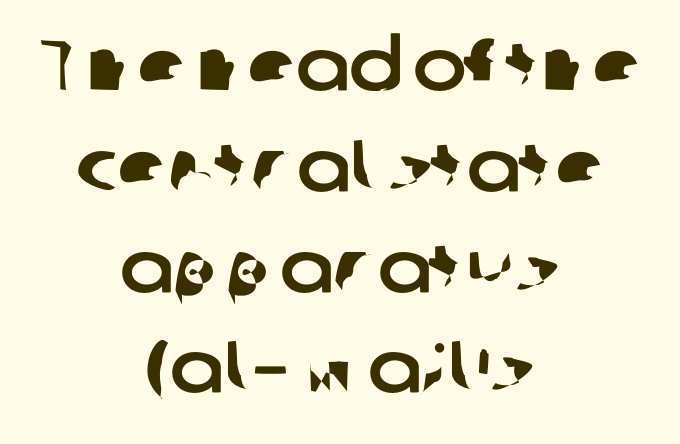
Q: Is the typeface a serif or a sans-serif typeface? A: Sans-serif.
Q: Is the text underlined? A: No.
Q: How is the paragraph aligned? A: Centered.
Q: Is the spacing between letters normal or unusually wide? A: Normal.
Q: Is the spacing between lines tight, normal or loose? A: Normal.
Q: Width (condensed, normal, or wide)? A: Normal.
Q: Stroke contrast? A: Low.
Q: x-height? A: Medium.
Q: Monospaced? A: No.
